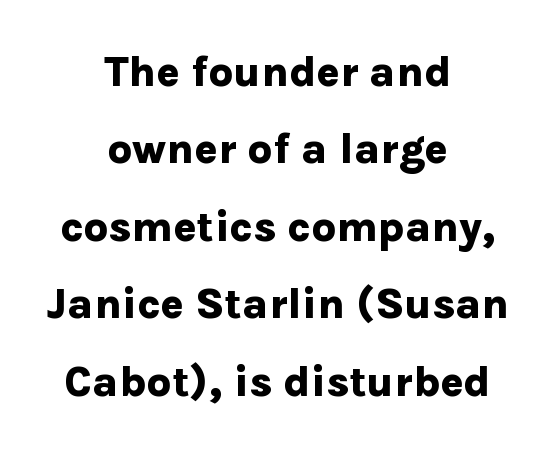
{"serif": "no", "italic": "no", "bold": "yes", "weight": "bold", "width": "normal", "stroke_contrast": "low", "x_height": "medium", "monospaced": "no", "underline": "no", "align": "center", "line_spacing_ratio": 1.8, "letter_spacing": "normal", "letter_spacing_em": 0.0, "glyph_px": 43}
